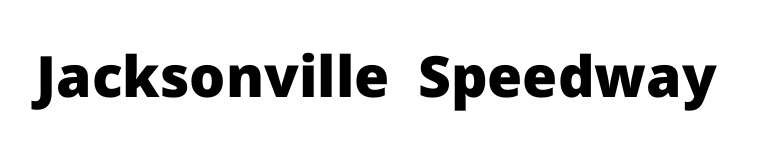
Caption: bold face, heavy strokes. Vertical strokes here are truly vertical. Tracking here is standard; glyphs follow each other at the usual distance. These lines are rendered in a variable-pitch font. Descender tails drop into unmarked territory. These lines are composed in type without serifs.
